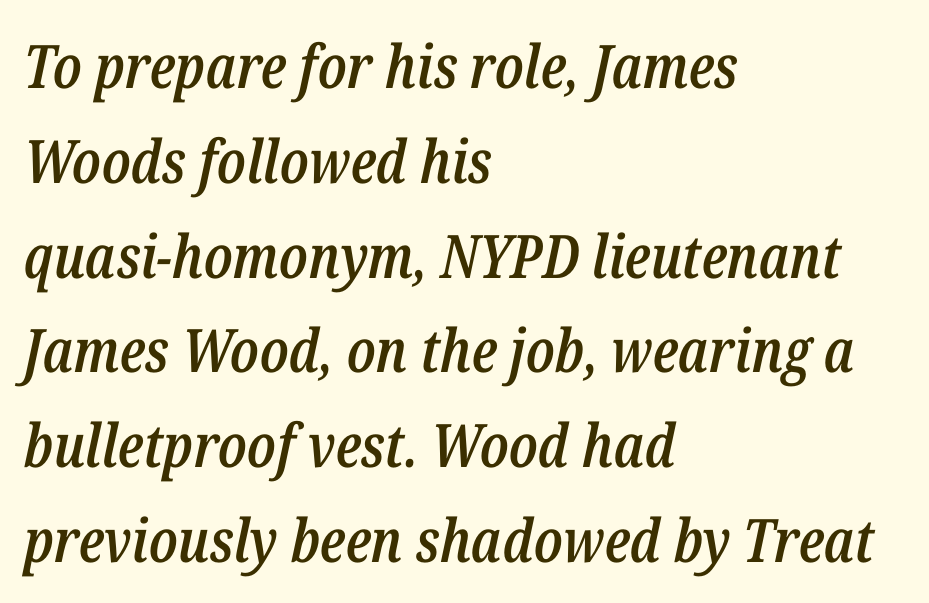
{"italic": "yes", "lean": "right", "slant_degrees": 12, "bold": "semi", "weight": "semibold", "width": "condensed", "stroke_contrast": "low", "x_height": "medium", "monospaced": "no", "underline": "no", "align": "left", "line_spacing": "normal", "line_spacing_ratio": 1.58, "letter_spacing": "normal", "letter_spacing_em": 0.0, "glyph_px": 60}
